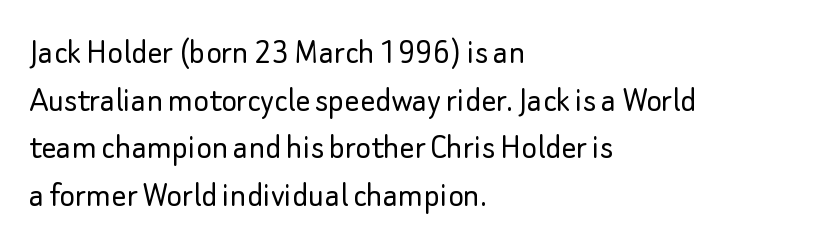
{"serif": "no", "italic": "no", "bold": "no", "weight": "light", "width": "normal", "stroke_contrast": "low", "x_height": "small", "monospaced": "no", "underline": "no", "align": "left", "line_spacing": "normal", "line_spacing_ratio": 1.29, "letter_spacing": "normal", "letter_spacing_em": 0.0, "glyph_px": 37}
